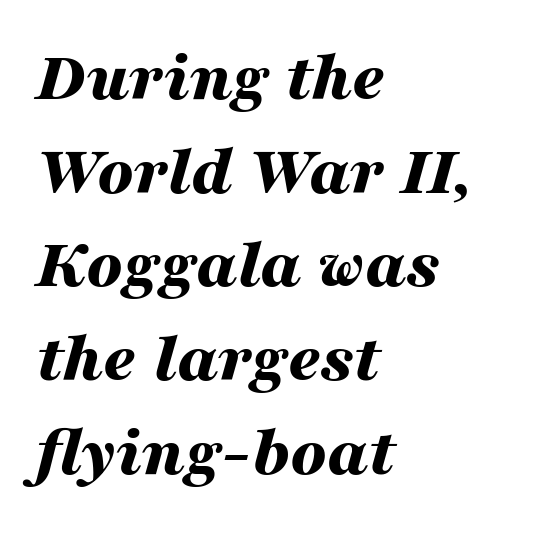
Q: Is the text bold? A: Yes.
Q: Is the text italic (slanted)? A: Yes, it leans right by about 16 degrees.
Q: Is the text underlined? A: No.
Q: How is the paragraph aligned? A: Left-aligned.
Q: Is the spacing between letters normal or unusually wide? A: Normal.
Q: Is the spacing between lines tight, normal or loose? A: Normal.
Q: Width (condensed, normal, or wide)? A: Wide.
Q: Stroke contrast? A: Medium.
Q: x-height? A: Medium.
Q: Monospaced? A: No.
